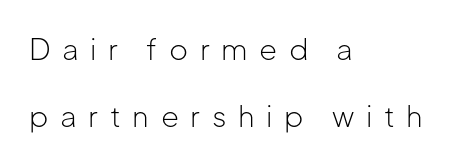
Does extra space separate the letters? Yes, quite a lot of it. This sample uses an upright cut, with every glyph sitting square on the baseline. Does the copy run flush right? No — it runs flush left. These lines are composed in type without serifs.
